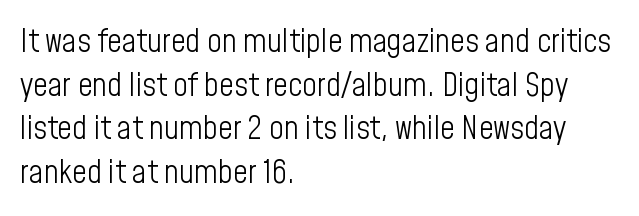
Q: Is the text bold? A: No.
Q: Is the text italic (slanted)? A: No, it is upright.
Q: Is the typeface a serif or a sans-serif typeface? A: Sans-serif.
Q: Is the text underlined? A: No.
Q: How is the paragraph aligned? A: Left-aligned.
Q: Is the spacing between letters normal or unusually wide? A: Normal.
Q: Is the spacing between lines tight, normal or loose? A: Normal.
Q: Width (condensed, normal, or wide)? A: Condensed.
Q: Stroke contrast? A: Low.
Q: x-height? A: Medium.
Q: Monospaced? A: No.
